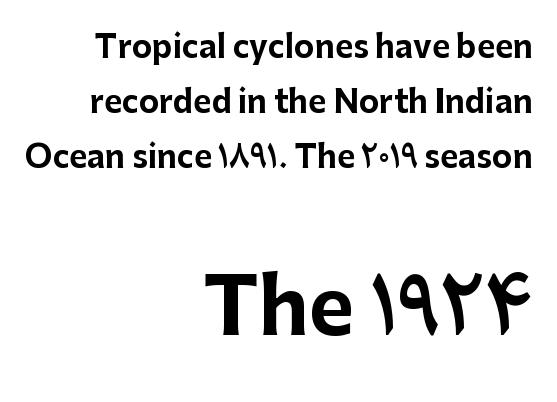
The image shows 78 px bold sans-serif type, upright; set right-aligned, line spacing 1.77x, normal letter spacing, not underlined; the second (bottom) block is 2.52x larger; low stroke contrast and a medium x-height.
